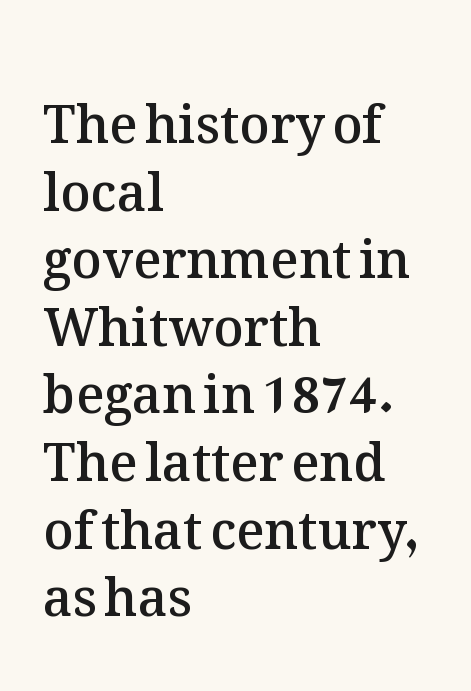
{"italic": "no", "bold": "semi", "weight": "semibold", "width": "normal", "stroke_contrast": "medium", "x_height": "medium", "monospaced": "no", "underline": "no", "align": "left", "line_spacing": "normal", "line_spacing_ratio": 1.3, "letter_spacing": "normal", "letter_spacing_em": 0.0, "glyph_px": 52}
